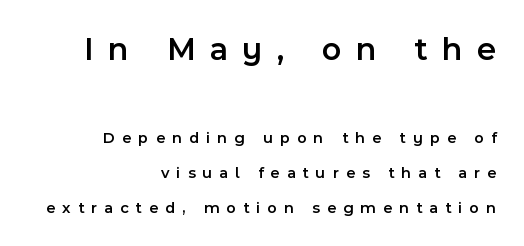
The image shows 33 px semibold sans-serif type, upright; set right-aligned, loose line spacing (2.19x), unusually wide letter spacing (+0.44 em), not underlined; the first (top) block is 2.06x larger; a medium x-height.
